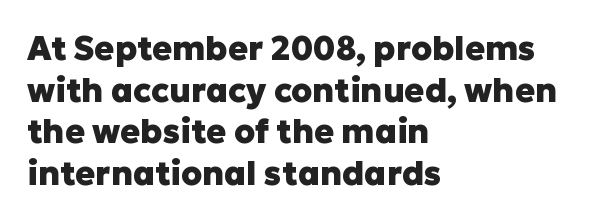
The space between consecutive lines is moderate. The face used here is rendered with its standard letterfit. Regarding serifs, this sample does without them. Style check: upright. Just letters on the line, the space beneath them empty. Does the weight exceed regular? Yes, all the way to bold.
